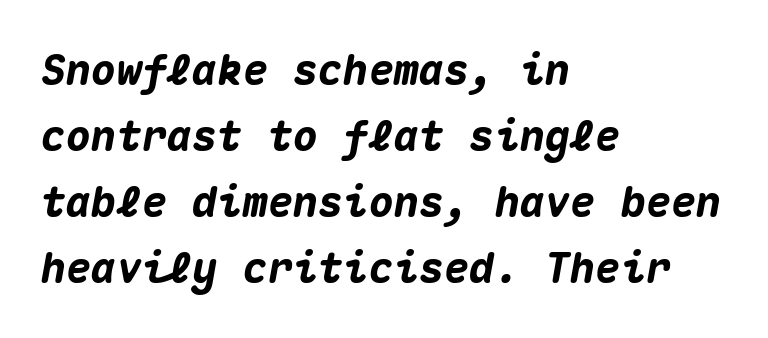
{"italic": "yes", "lean": "right", "slant_degrees": 10, "bold": "yes", "weight": "heavy", "width": "normal", "stroke_contrast": "medium", "x_height": "medium", "monospaced": "yes", "underline": "no", "align": "left", "line_spacing": "normal", "line_spacing_ratio": 1.57, "letter_spacing": "normal", "letter_spacing_em": 0.0, "glyph_px": 42}
